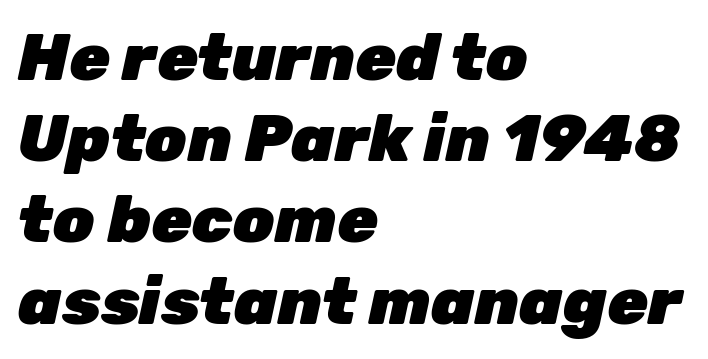
{"italic": "yes", "lean": "right", "slant_degrees": 12, "bold": "yes", "weight": "heavy", "width": "normal", "stroke_contrast": "low", "x_height": "medium", "monospaced": "no", "underline": "no", "align": "left", "line_spacing_ratio": 1.23, "letter_spacing": "normal", "letter_spacing_em": 0.0, "glyph_px": 66}
